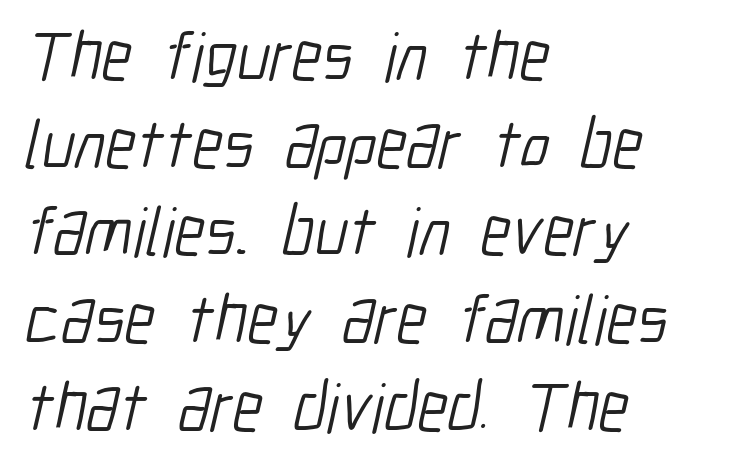
The image shows 69 px light, condensed sans-serif type; set left-aligned, normal line spacing (1.27x), normal letter spacing, not underlined; low stroke contrast and a medium x-height.
